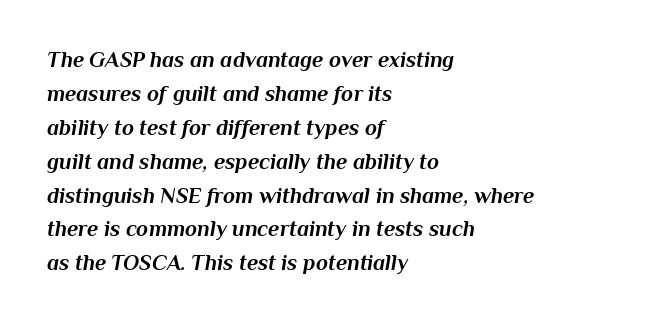
{"italic": "yes", "lean": "right", "slant_degrees": 10, "bold": "yes", "underline": "no", "align": "left", "line_spacing": "normal", "line_spacing_ratio": 1.54, "letter_spacing": "normal", "letter_spacing_em": 0.0, "glyph_px": 22}
